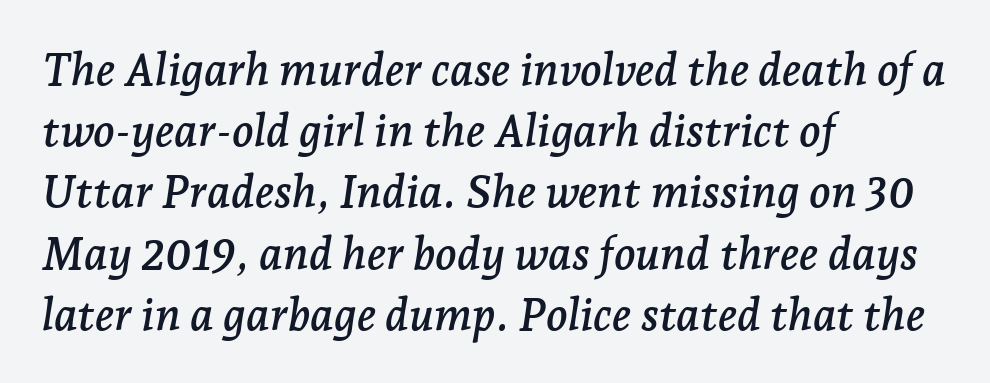
The image shows 45 px serif type, italic (leaning right); set left-aligned, normal line spacing (1.36x), normal letter spacing, not underlined; low stroke contrast and a medium x-height.
